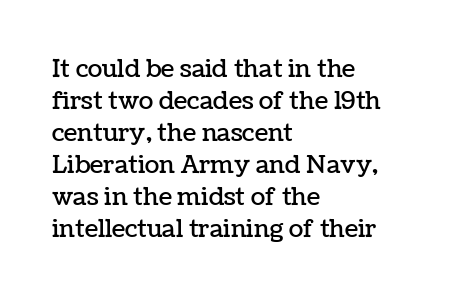
No italicization has been applied; the sample stays upright. The vertical gap from one line to the next is medium. Standard letterfit; no display-style spreading of the glyphs. The passage is arranged the way most books set body copy — flush left. Rule under the text: the space is simply empty.
